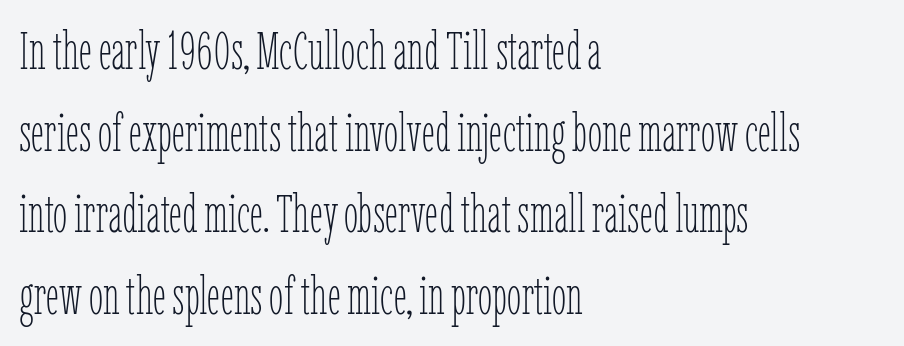
{"italic": "no", "bold": "no", "weight": "thin", "width": "condensed", "stroke_contrast": "low", "x_height": "medium", "monospaced": "no", "underline": "no", "align": "left", "line_spacing": "normal", "line_spacing_ratio": 1.57, "letter_spacing": "normal", "letter_spacing_em": 0.0, "glyph_px": 52}
